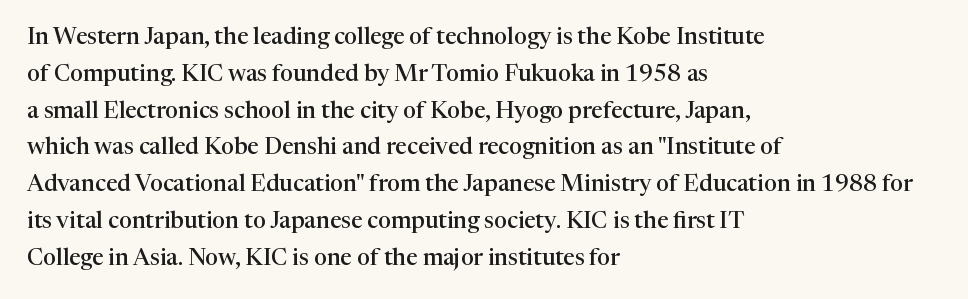
In terms of leading, this rendering sits right in the middle. Which margin do the lines hug? The left one — the right edge is uneven. Stroke thickness is moderately raised; the sample reads as semibold. Observe the ordinary spacing: letters are neighbours, not strangers. Upright lettering throughout.
